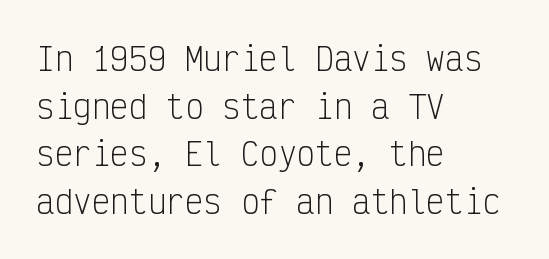
Standard letterfit; no display-style spreading of the glyphs. Rule under the text: the space is simply empty. Interline gaps are of average width in this sample. Fixed-width glyphs throughout — classic coding-font behaviour. The cut favours lightness, reaching ordinary text weight at its darkest. The rendering shows plain stroke endings on the letterforms — a sans-serif design.
